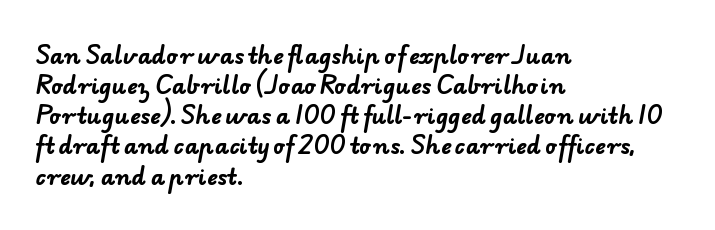
{"bold": "yes", "underline": "no", "align": "left", "line_spacing": "normal", "line_spacing_ratio": 1.37, "letter_spacing": "normal", "letter_spacing_em": 0.0, "glyph_px": 22}
